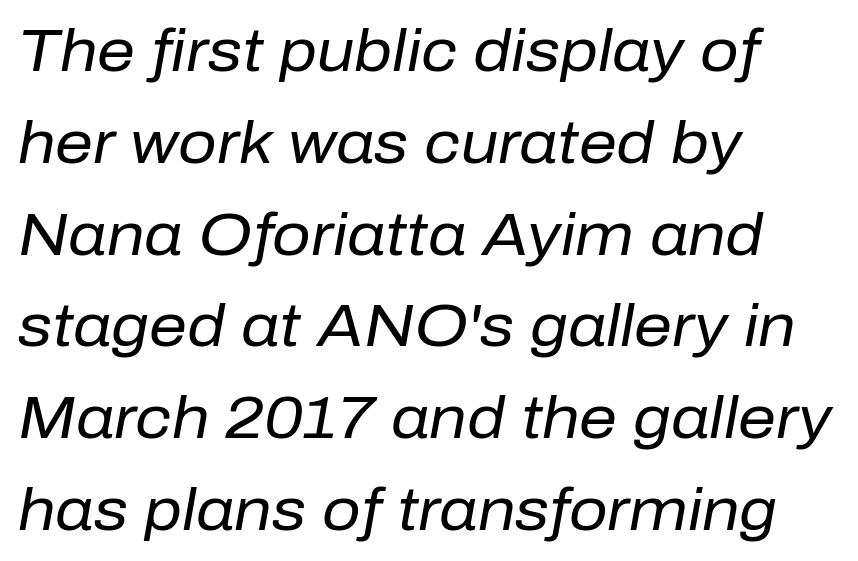
Q: Is the text bold? A: No.
Q: Is the text italic (slanted)? A: Yes, it leans right by about 10 degrees.
Q: Is the text underlined? A: No.
Q: How is the paragraph aligned? A: Left-aligned.
Q: Is the spacing between letters normal or unusually wide? A: Normal.
Q: Is the spacing between lines tight, normal or loose? A: Normal.
Q: Width (condensed, normal, or wide)? A: Normal.
Q: Stroke contrast? A: Low.
Q: x-height? A: Medium.
Q: Monospaced? A: No.
